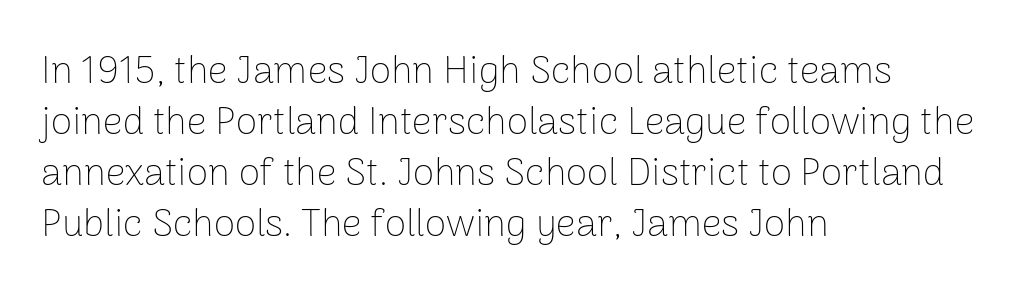
Quick note: not italic, upright. Horizontal bands of white between lines are of average thickness. Is this a fixed-width face? No — the glyphs have proportional, varying widths. The letterforms sit shoulder to shoulder at normal distance. The passage shown is typeset with a sans-serif family.
